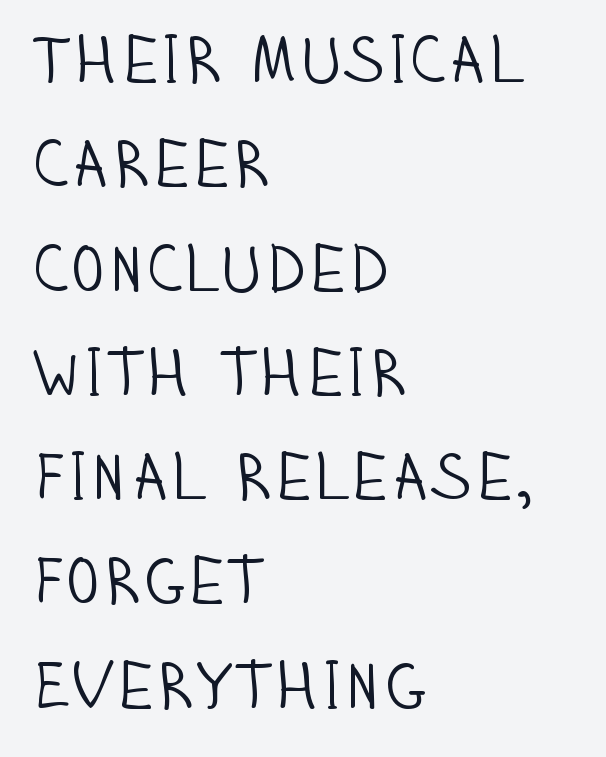
{"serif": "no", "italic": "no", "bold": "no", "weight": "light", "width": "condensed", "stroke_contrast": "low", "x_height": "large", "monospaced": "no", "underline": "no", "align": "left", "line_spacing": "normal", "line_spacing_ratio": 1.58, "letter_spacing": "normal", "letter_spacing_em": 0.0, "glyph_px": 66}
